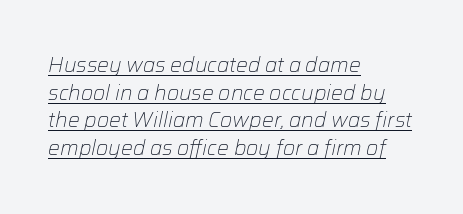
The leading is moderate, giving the passage an even texture. In terms of letterspacing, this is plain default setting. Notice how the stems are inclined rather than vertical — that's the hallmark of italics. The lines in this sample share a left origin and differ only in where they stop. Check the space under the baseline: a stroke is drawn there.
